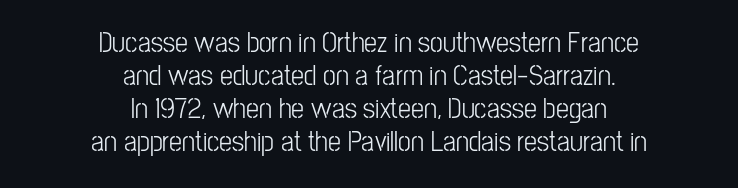
Q: Is the text bold? A: No.
Q: Is the text italic (slanted)? A: No, it is upright.
Q: Is the typeface a serif or a sans-serif typeface? A: Sans-serif.
Q: Is the text underlined? A: No.
Q: How is the paragraph aligned? A: Centered.
Q: Is the spacing between letters normal or unusually wide? A: Normal.
Q: Is the spacing between lines tight, normal or loose? A: Tight.
Q: Width (condensed, normal, or wide)? A: Condensed.
Q: Stroke contrast? A: Low.
Q: x-height? A: Medium.
Q: Monospaced? A: No.
